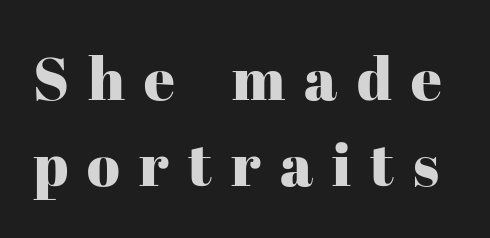
Q: Is the text italic (slanted)? A: No, it is upright.
Q: Is the typeface a serif or a sans-serif typeface? A: Serif.
Q: Is the text underlined? A: No.
Q: Is the spacing between letters normal or unusually wide? A: Unusually wide.
Q: Is the spacing between lines tight, normal or loose? A: Normal.
Q: Width (condensed, normal, or wide)? A: Normal.
Q: Stroke contrast? A: High.
Q: x-height? A: Medium.
Q: Monospaced? A: No.
